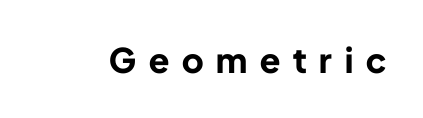
Weight: bold. This is the regular roman posture of the typeface. This sample has the flowing, uneven cadence of proportional lettering. Students, note that the glyphs here are deliberately spaced far apart. Only glyphs here, with clear space below each row.
